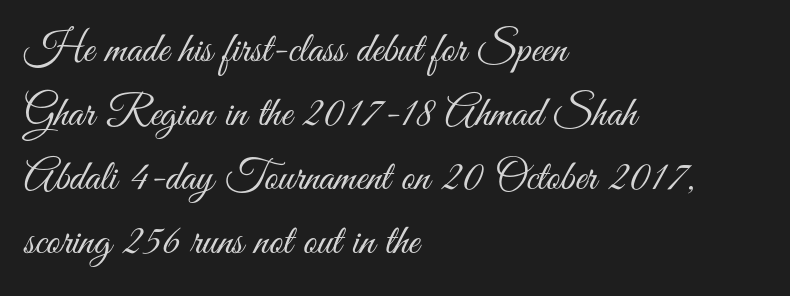
Reading down the block, your eye returns to a fixed left position each line. The passage shown stacks its lines at a standard gap. This rendering employs a face without finishing strokes, i.e., a sans-serif. Underline: absent.
